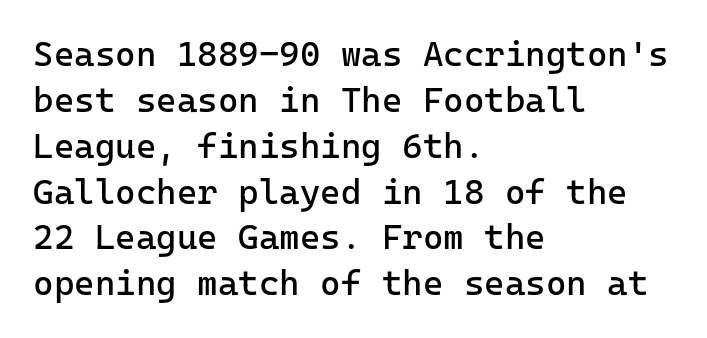
The image shows 35 px regular-weight sans-serif type, upright; set left-aligned, normal line spacing (1.31x), normal letter spacing, not underlined; low stroke contrast and a medium x-height.
